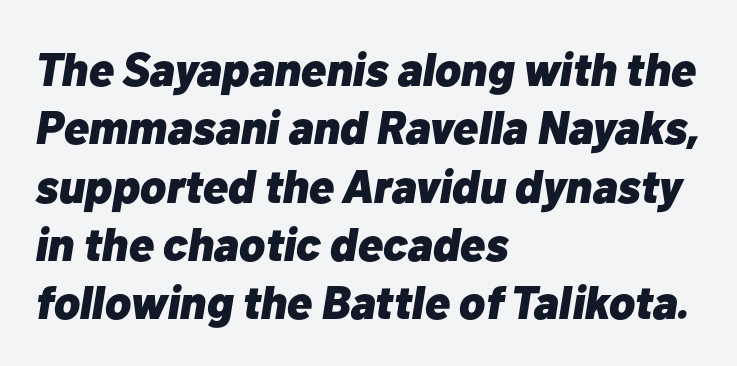
The image shows 47 px heavy type, italic (leaning right); set left-aligned, line spacing 1.24x, normal letter spacing, not underlined; low stroke contrast and a medium x-height.
